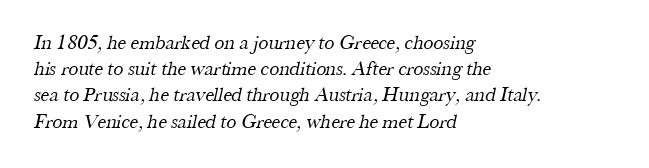
{"bold": "no", "underline": "no", "align": "left", "line_spacing": "normal", "line_spacing_ratio": 1.31, "letter_spacing": "normal", "letter_spacing_em": 0.0, "glyph_px": 20}
